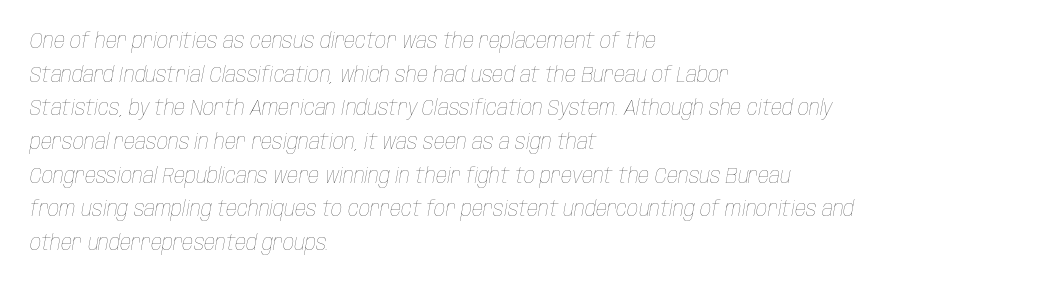
{"italic": "yes", "lean": "right", "slant_degrees": 10, "bold": "no", "underline": "no", "align": "left", "line_spacing": "normal", "line_spacing_ratio": 1.53, "letter_spacing": "normal", "letter_spacing_em": 0.0, "glyph_px": 22}
